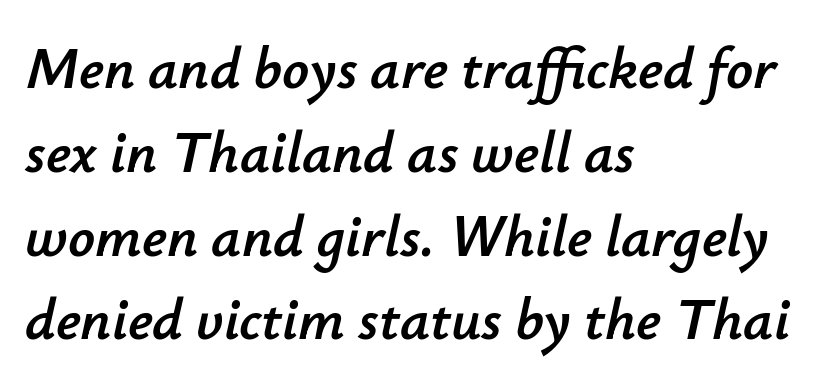
Q: Is the text italic (slanted)? A: Yes, it leans right by about 12 degrees.
Q: Is the text underlined? A: No.
Q: How is the paragraph aligned? A: Left-aligned.
Q: Is the spacing between letters normal or unusually wide? A: Normal.
Q: Is the spacing between lines tight, normal or loose? A: Normal.
Q: Width (condensed, normal, or wide)? A: Normal.
Q: Stroke contrast? A: Low.
Q: x-height? A: Small.
Q: Monospaced? A: No.
